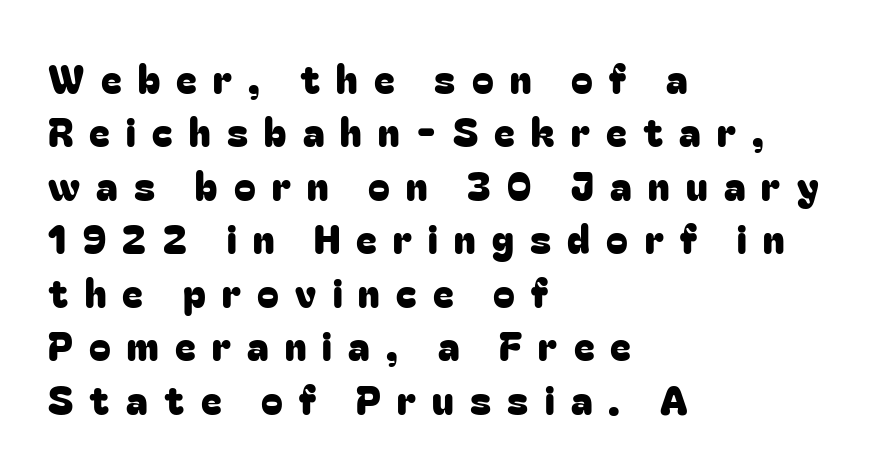
A normal amount of white space separates one row of letters from the next. The rendering shows plain stroke endings on the letterforms — a sans-serif design. Where is the straight margin? On the left. Nope, not italic — everything's standing straight. Honestly, there is no underline to notice here at all.
